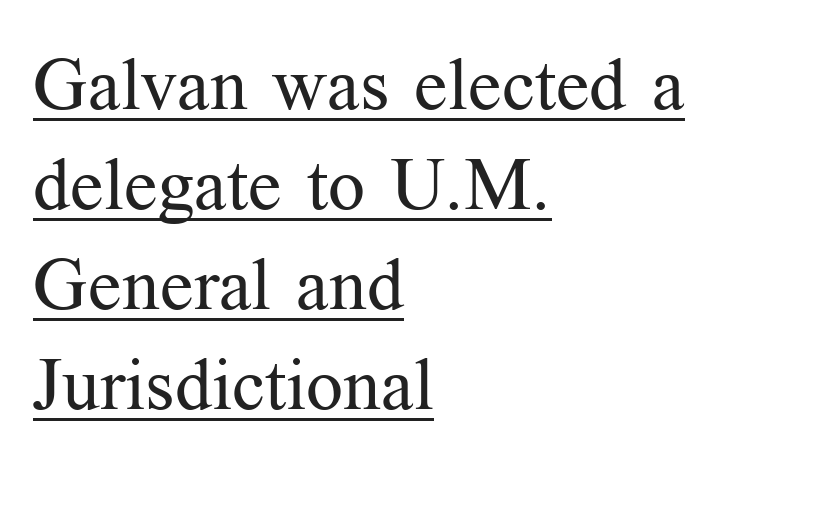
Interline gaps are of average width in this sample. The font is comparable to plain body text, perhaps lighter. The string is rendered with underlining switched on. The letters advance in unequal steps, a hallmark of proportional type. Upright lettering throughout. All the whitespace from short lines collects on the right.
